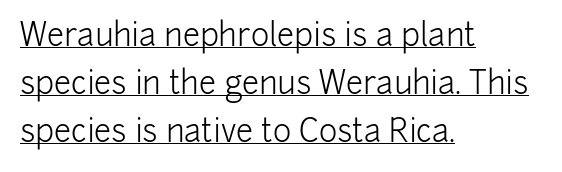
Q: Is the text bold? A: No.
Q: Is the text italic (slanted)? A: No, it is upright.
Q: Is the typeface a serif or a sans-serif typeface? A: Sans-serif.
Q: Is the text underlined? A: Yes.
Q: How is the paragraph aligned? A: Left-aligned.
Q: Is the spacing between letters normal or unusually wide? A: Normal.
Q: Is the spacing between lines tight, normal or loose? A: Normal.
Q: Width (condensed, normal, or wide)? A: Normal.
Q: Stroke contrast? A: Low.
Q: x-height? A: Medium.
Q: Monospaced? A: No.
